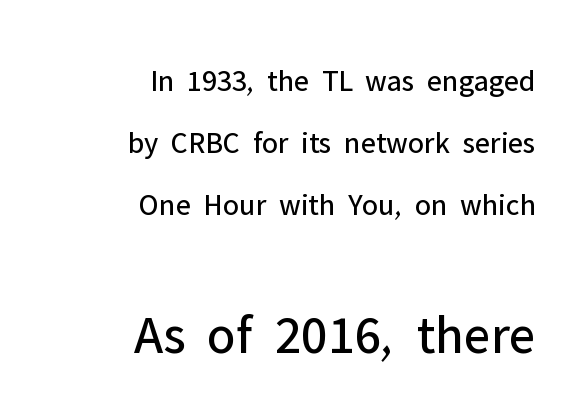
The image shows 55 px regular-weight sans-serif type, upright; set right-aligned, loose line spacing (2.0x), normal letter spacing, not underlined; the second (bottom) block is 1.77x larger; low stroke contrast and a medium x-height.
